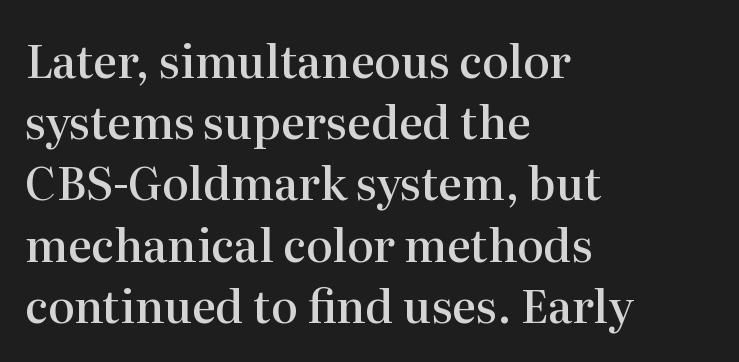
Vertical spacing — default. Horizontally, the lines are justified to the leading edge only. Look at the stroke-to-counter ratio: somewhat heavy, a semibold. The gaps between neighbouring characters are ordinary and unremarkable.
